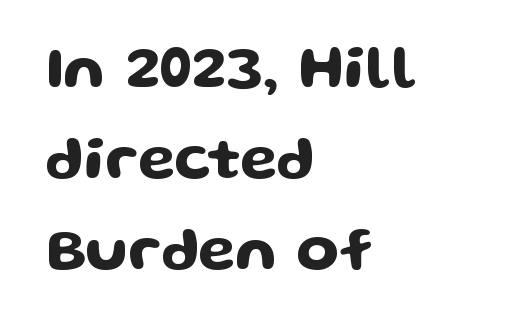
{"serif": "no", "italic": "no", "width": "wide", "stroke_contrast": "low", "x_height": "medium", "monospaced": "no", "underline": "no", "align": "left", "line_spacing": "normal", "line_spacing_ratio": 1.49, "letter_spacing": "normal", "letter_spacing_em": 0.0, "glyph_px": 61}
